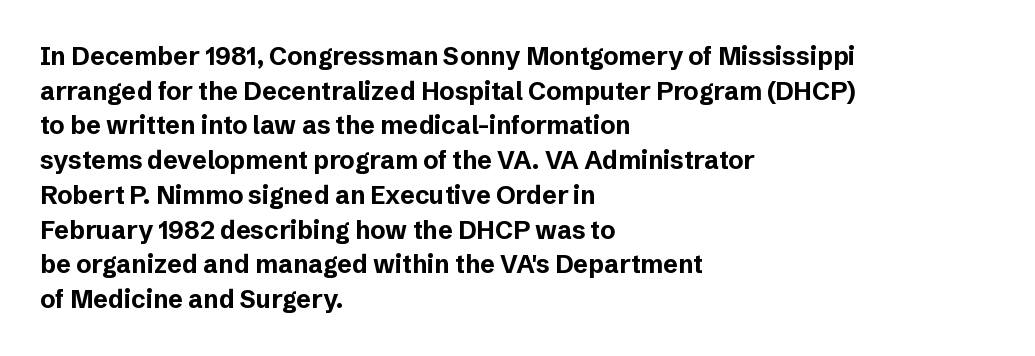
{"italic": "no", "bold": "yes", "underline": "no", "align": "left", "line_spacing": "normal", "line_spacing_ratio": 1.39, "letter_spacing": "normal", "letter_spacing_em": 0.0, "glyph_px": 25}
